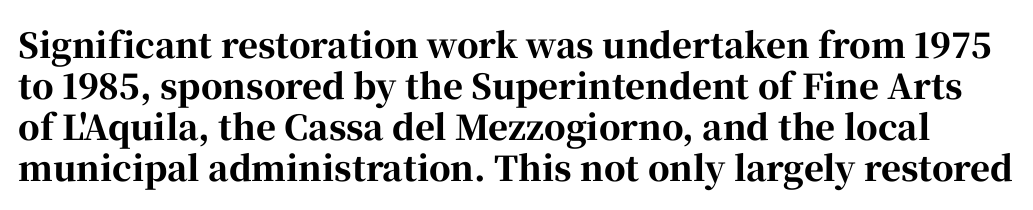
{"serif": "yes", "italic": "no", "bold": "yes", "weight": "bold", "width": "normal", "stroke_contrast": "high", "x_height": "medium", "monospaced": "no", "underline": "no", "line_spacing_ratio": 1.21, "letter_spacing": "normal", "letter_spacing_em": 0.0, "glyph_px": 34}
